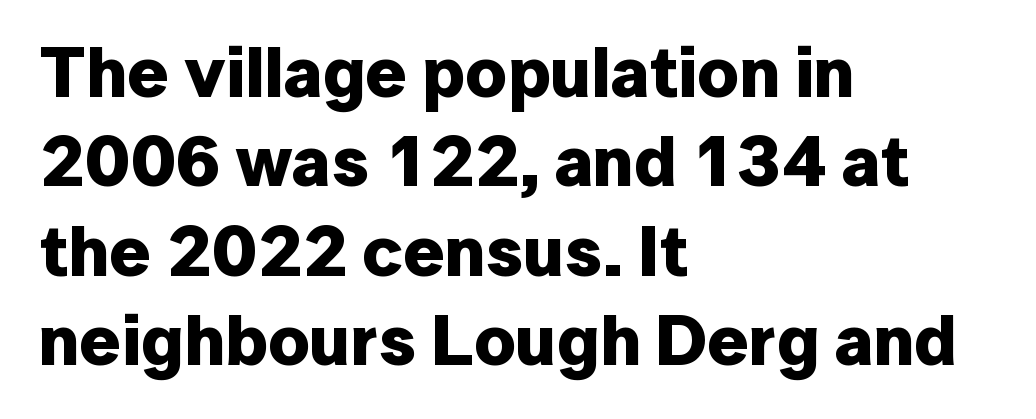
The image shows 72 px bold sans-serif type, upright; set left-aligned, line spacing 1.24x, normal letter spacing, not underlined; low stroke contrast and a medium x-height.
